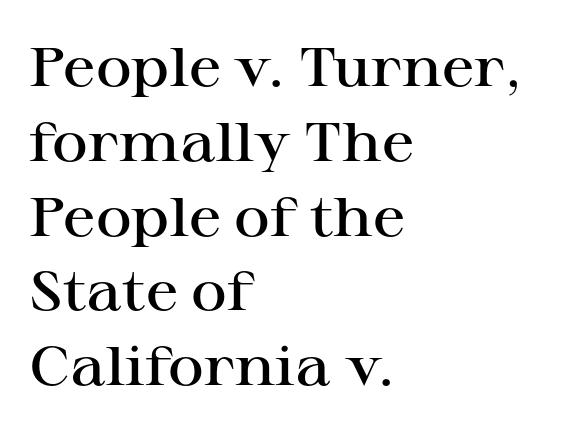
Note: serifs present on the glyphs. The words here are not underlined. Between one letter and the next there's only the usual sliver of space. Does the leading feel generous? No, just average. The paragraph has a hard left edge and a soft right edge. Upright lettering throughout.
